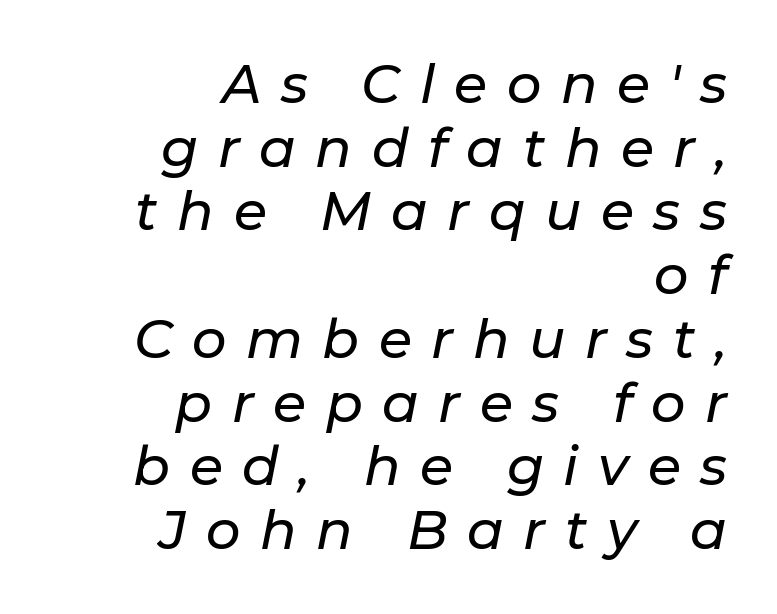
{"italic": "yes", "lean": "right", "slant_degrees": 11, "width": "normal", "stroke_contrast": "low", "x_height": "medium", "monospaced": "no", "underline": "no", "align": "right", "line_spacing_ratio": 1.18, "letter_spacing": "wide", "letter_spacing_em": 0.36, "glyph_px": 54}
